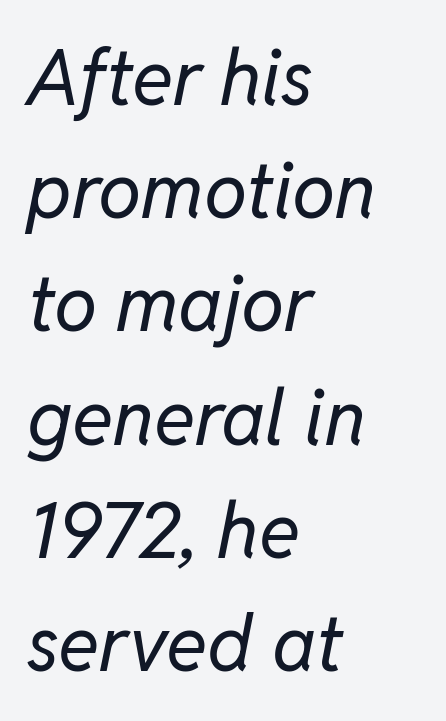
The image shows 77 px regular-weight type, italic (leaning right); set left-aligned, normal line spacing (1.47x), normal letter spacing, not underlined; low stroke contrast and a medium x-height.
